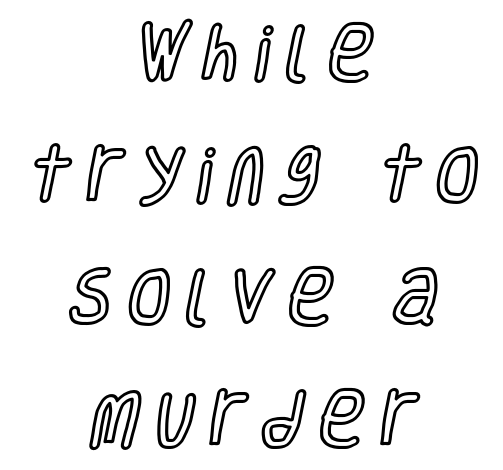
The image shows 62 px condensed type; set centered, loose line spacing (1.97x), unusually wide letter spacing (+0.26 em), not underlined; a large x-height.
